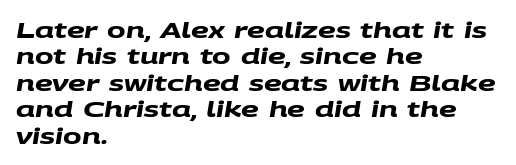
Q: Is the text bold? A: Yes.
Q: Is the text underlined? A: No.
Q: How is the paragraph aligned? A: Left-aligned.
Q: Is the spacing between letters normal or unusually wide? A: Normal.
